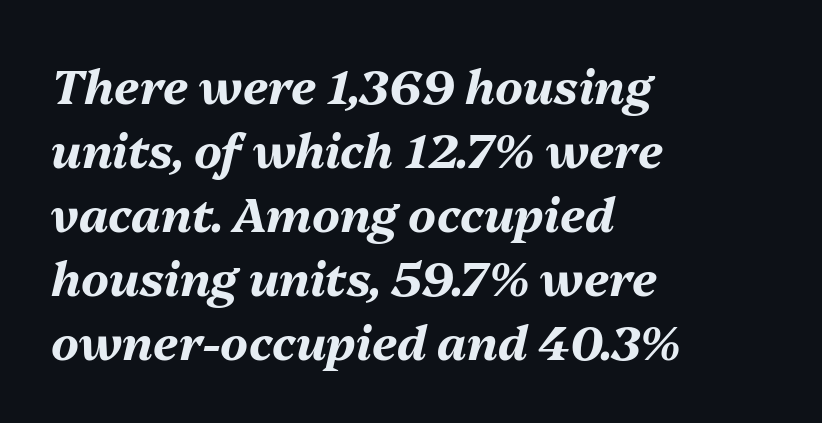
Q: Is the text bold? A: Yes.
Q: Is the text italic (slanted)? A: Yes, it leans right by about 13 degrees.
Q: Is the text underlined? A: No.
Q: How is the paragraph aligned? A: Left-aligned.
Q: Is the spacing between letters normal or unusually wide? A: Normal.
Q: Is the spacing between lines tight, normal or loose? A: Normal.
Q: Width (condensed, normal, or wide)? A: Normal.
Q: Stroke contrast? A: Medium.
Q: x-height? A: Medium.
Q: Monospaced? A: No.
